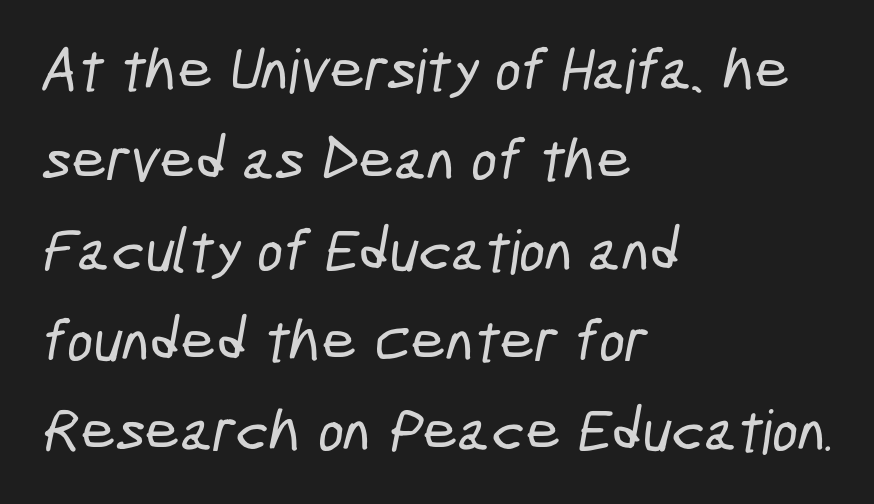
Q: Is the typeface a serif or a sans-serif typeface? A: Sans-serif.
Q: Is the text underlined? A: No.
Q: How is the paragraph aligned? A: Left-aligned.
Q: Is the spacing between letters normal or unusually wide? A: Normal.
Q: Is the spacing between lines tight, normal or loose? A: Normal.
Q: Width (condensed, normal, or wide)? A: Condensed.
Q: Stroke contrast? A: Low.
Q: x-height? A: Medium.
Q: Monospaced? A: No.
